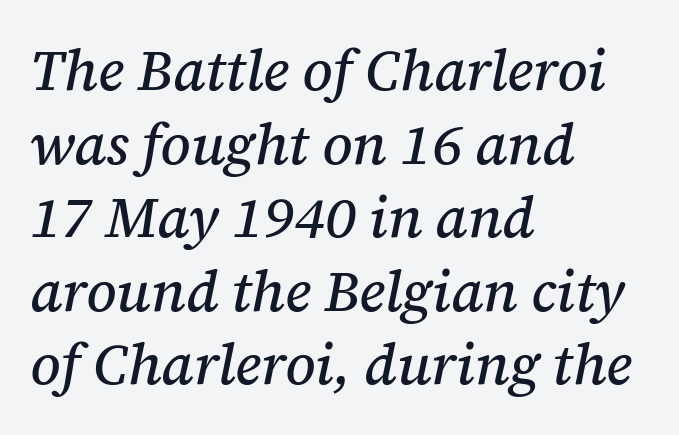
Note the varied advance widths — an 'i' is clearly narrower than an 'm'. The typography opts for an oblique posture over an upright one. Caption: standard tracking, unaltered. One-word summary of the alignment: left. Type style note: has serifs.
